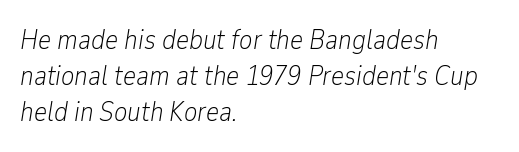
The image shows 28 px light, condensed type, italic (leaning right); set left-aligned, normal line spacing (1.29x), normal letter spacing, not underlined; low stroke contrast and a medium x-height.
